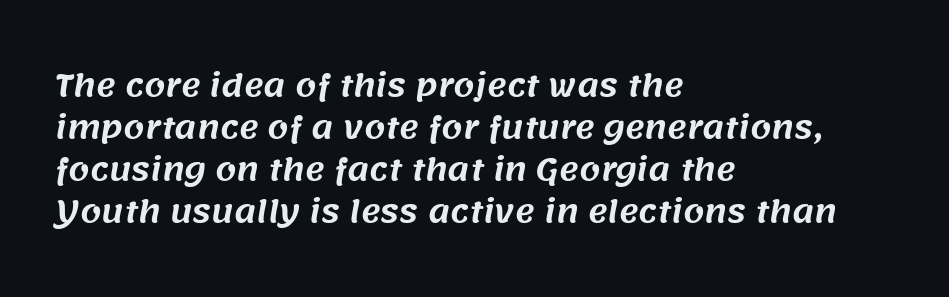
Here the designer chose a conventional face with non-uniform glyph widths. The characters display no serif detailing; their extremities are plain. The glyphs are unaccompanied by any horizontal stroke below them. Characters follow at the spacing the type designer built in. The lines are quadded left.
